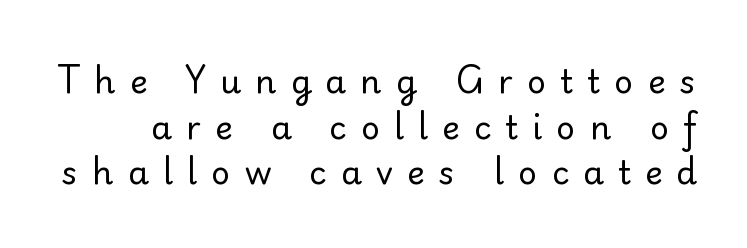
Q: Is the text bold? A: No.
Q: Is the text italic (slanted)? A: No, it is upright.
Q: Is the typeface a serif or a sans-serif typeface? A: Sans-serif.
Q: Is the text underlined? A: No.
Q: Is the spacing between letters normal or unusually wide? A: Unusually wide.
Q: Is the spacing between lines tight, normal or loose? A: Normal.
Q: Width (condensed, normal, or wide)? A: Normal.
Q: Stroke contrast? A: Low.
Q: x-height? A: Small.
Q: Monospaced? A: No.
